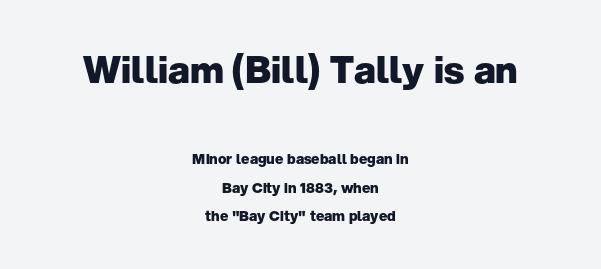
The image shows 37 px heavy sans-serif type, upright; set centered, loose line spacing (2.06x), normal letter spacing, not underlined; the first (top) block is 2.64x larger; low stroke contrast and a medium x-height.
